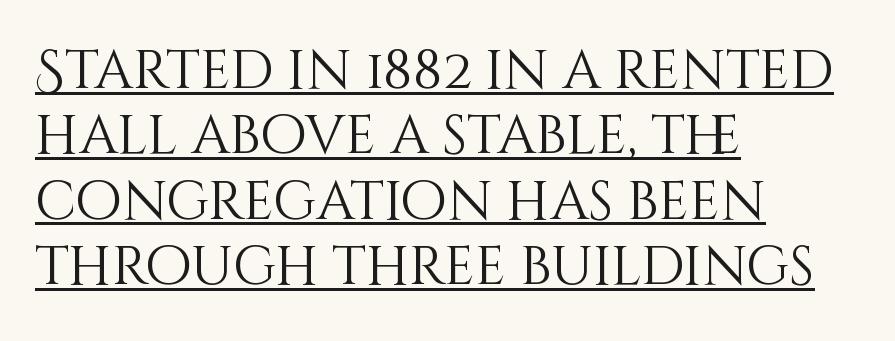
Q: Is the text bold? A: No.
Q: Is the text italic (slanted)? A: No, it is upright.
Q: Is the text underlined? A: Yes.
Q: How is the paragraph aligned? A: Left-aligned.
Q: Is the spacing between letters normal or unusually wide? A: Normal.
Q: Width (condensed, normal, or wide)? A: Normal.
Q: Stroke contrast? A: Medium.
Q: x-height? A: Large.
Q: Monospaced? A: No.
